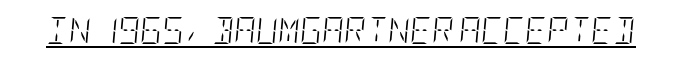
{"italic": "yes", "lean": "right", "slant_degrees": 5, "bold": "no", "underline": "yes", "letter_spacing": "normal", "letter_spacing_em": 0.0, "glyph_px": 27}
